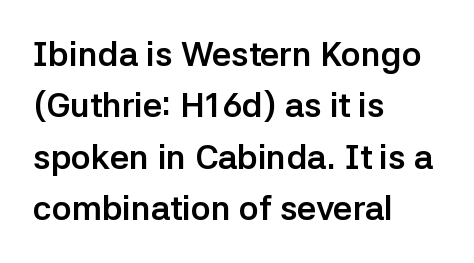
Q: Is the text bold? A: Yes.
Q: Is the text italic (slanted)? A: No, it is upright.
Q: Is the typeface a serif or a sans-serif typeface? A: Sans-serif.
Q: Is the text underlined? A: No.
Q: How is the paragraph aligned? A: Left-aligned.
Q: Is the spacing between letters normal or unusually wide? A: Normal.
Q: Is the spacing between lines tight, normal or loose? A: Normal.
Q: Width (condensed, normal, or wide)? A: Normal.
Q: Stroke contrast? A: Low.
Q: x-height? A: Medium.
Q: Monospaced? A: No.
